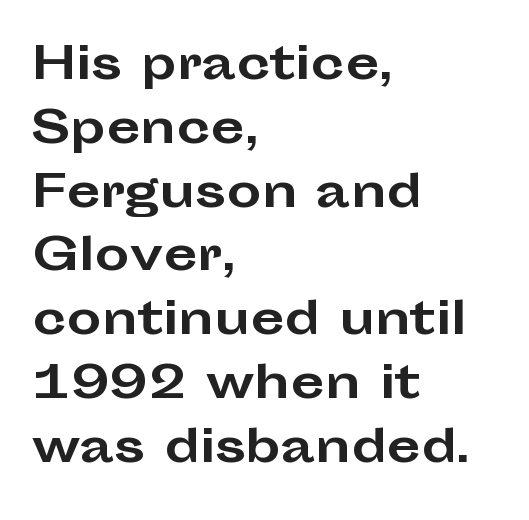
Q: Is the text bold? A: Yes.
Q: Is the text italic (slanted)? A: No, it is upright.
Q: Is the typeface a serif or a sans-serif typeface? A: Sans-serif.
Q: Is the text underlined? A: No.
Q: How is the paragraph aligned? A: Left-aligned.
Q: Is the spacing between letters normal or unusually wide? A: Normal.
Q: Is the spacing between lines tight, normal or loose? A: Normal.
Q: Width (condensed, normal, or wide)? A: Wide.
Q: Stroke contrast? A: Low.
Q: x-height? A: Medium.
Q: Monospaced? A: No.
